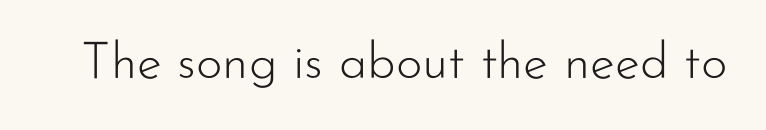
The image shows 51 px light sans-serif type, upright; set normal letter spacing, not underlined; low stroke contrast and a small x-height.
